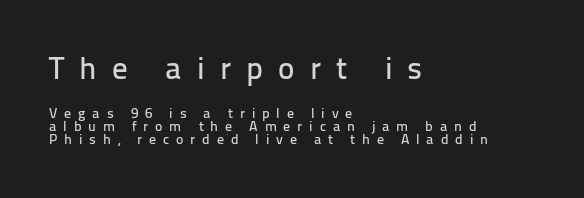
Students, observe: this is what under-led, compact text looks like. Does the lettering tilt? It doesn't — this is upright. The glyphs are unaccompanied by any horizontal stroke below them. Reading down the block, your eye returns to a fixed left position each line.
